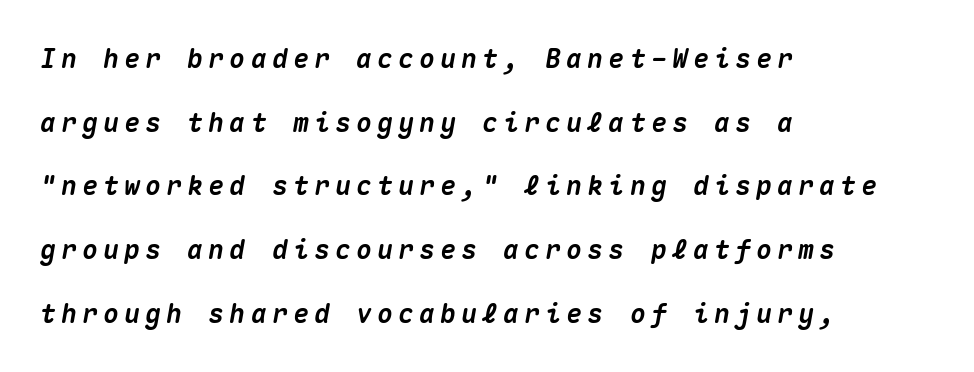
Each glyph is drawn with heavy, bold strokes. The typography opts for an oblique posture over an upright one. The tracking reads as deliberately expanded to a designer's eye. The zone under the glyphs is completely vacant. Left-aligned paragraph, ragged on the right. Leading is clearly above the norm, producing a sparse column.
